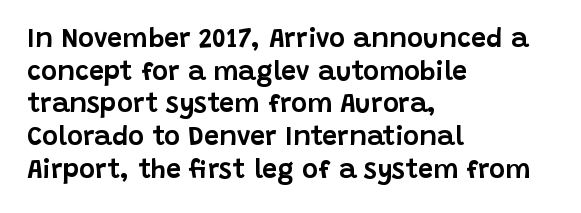
Words float on clear page, feet unadorned. Words appear dense and cohesive because spacing is normal. The lettering holds an erect, upright posture throughout. If you drew a ruler down the left edge, every line would touch it.
